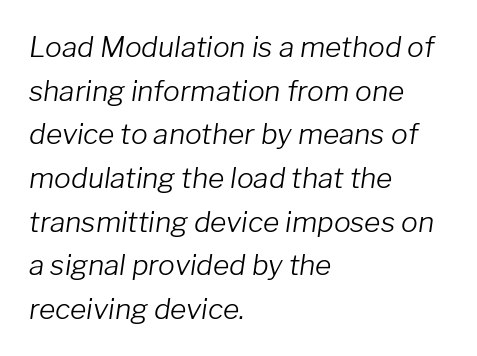
Q: Is the text bold? A: No.
Q: Is the text italic (slanted)? A: Yes, it leans right by about 8 degrees.
Q: Is the text underlined? A: No.
Q: How is the paragraph aligned? A: Left-aligned.
Q: Is the spacing between letters normal or unusually wide? A: Normal.
Q: Is the spacing between lines tight, normal or loose? A: Normal.
Q: Width (condensed, normal, or wide)? A: Normal.
Q: Stroke contrast? A: Low.
Q: x-height? A: Medium.
Q: Monospaced? A: No.
